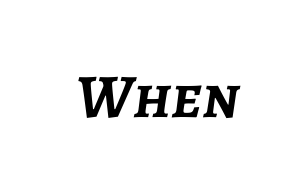
The passage shown is typed in a proportional face where columns would drift. No word sits above an underline. The typesetting leans heavy: a genuine bold. The rendering applies a slant to the glyphs.
